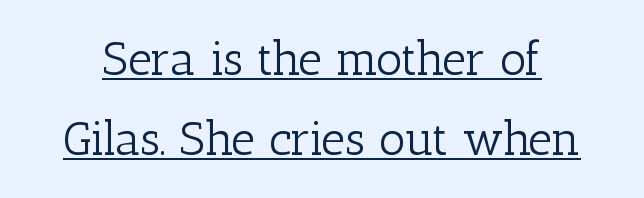
A typesetter would mark this as roman, not italic. No letter is thick-stroked: the sample isn't bold. The passage shown is typed in a proportional face where columns would drift. Each line of the rendering has a horizontal stroke beneath the glyphs. The face used here is seriffed, in the tradition of book romans. Caption: standard tracking, unaltered.
